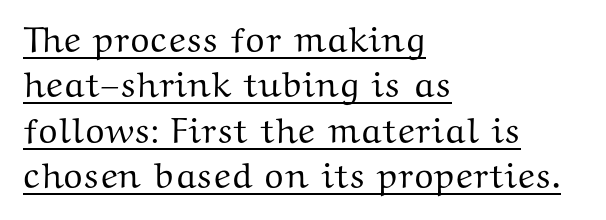
{"serif": "yes", "italic": "no", "width": "wide", "stroke_contrast": "medium", "x_height": "medium", "monospaced": "no", "underline": "yes", "align": "left", "line_spacing": "normal", "line_spacing_ratio": 1.26, "letter_spacing": "normal", "letter_spacing_em": 0.0, "glyph_px": 36}
